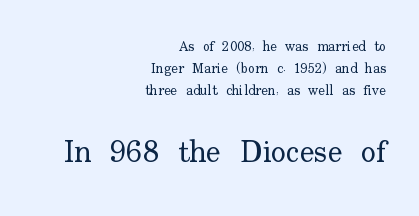
A serif font was chosen for this passage. Spacing verdict: proportional, widths tailored to each character. Clear beneath every line of the passage. Characters follow at the spacing the type designer built in.
